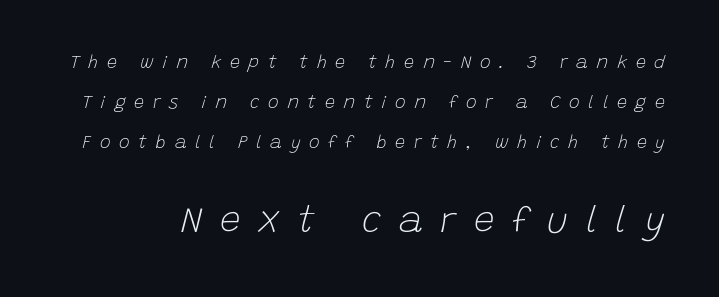
Q: Is the text bold? A: No.
Q: Is the text italic (slanted)? A: Yes, it leans right by about 15 degrees.
Q: Is the text underlined? A: No.
Q: Is the spacing between letters normal or unusually wide? A: Unusually wide.
Q: Is the spacing between lines tight, normal or loose? A: Loose.
Q: Which block of text is set in a larger size, the first (top) or the second (bottom)? A: The second (bottom) one.
Q: Width (condensed, normal, or wide)? A: Normal.
Q: Stroke contrast? A: Low.
Q: x-height? A: Large.
Q: Monospaced? A: No.
